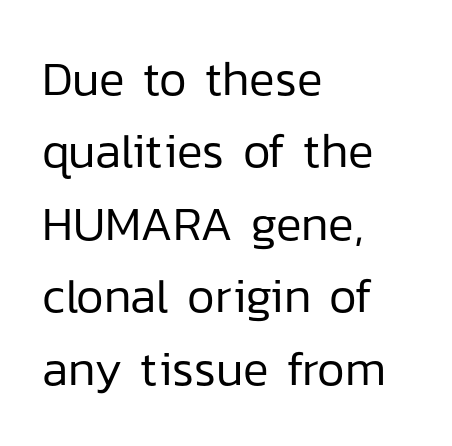
{"serif": "no", "italic": "no", "bold": "no", "weight": "regular", "width": "normal", "stroke_contrast": "low", "x_height": "medium", "monospaced": "no", "underline": "no", "align": "left", "line_spacing": "normal", "line_spacing_ratio": 1.51, "letter_spacing": "normal", "letter_spacing_em": 0.0, "glyph_px": 48}
